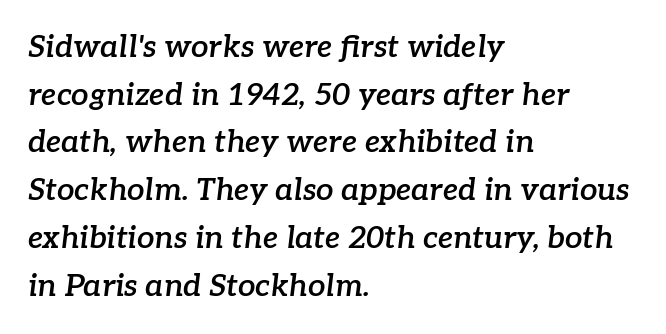
The image shows 31 px semibold serif type, italic (leaning right); set left-aligned, normal line spacing (1.54x), normal letter spacing, not underlined; low stroke contrast and a medium x-height.
